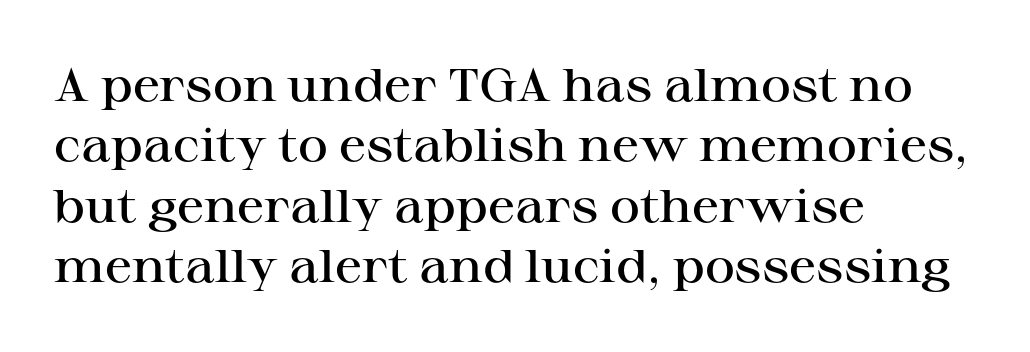
Q: Is the text bold? A: Semi-bold.
Q: Is the text italic (slanted)? A: No, it is upright.
Q: Is the typeface a serif or a sans-serif typeface? A: Serif.
Q: Is the text underlined? A: No.
Q: How is the paragraph aligned? A: Left-aligned.
Q: Is the spacing between letters normal or unusually wide? A: Normal.
Q: Is the spacing between lines tight, normal or loose? A: Normal.
Q: Width (condensed, normal, or wide)? A: Wide.
Q: Stroke contrast? A: High.
Q: x-height? A: Medium.
Q: Monospaced? A: No.
